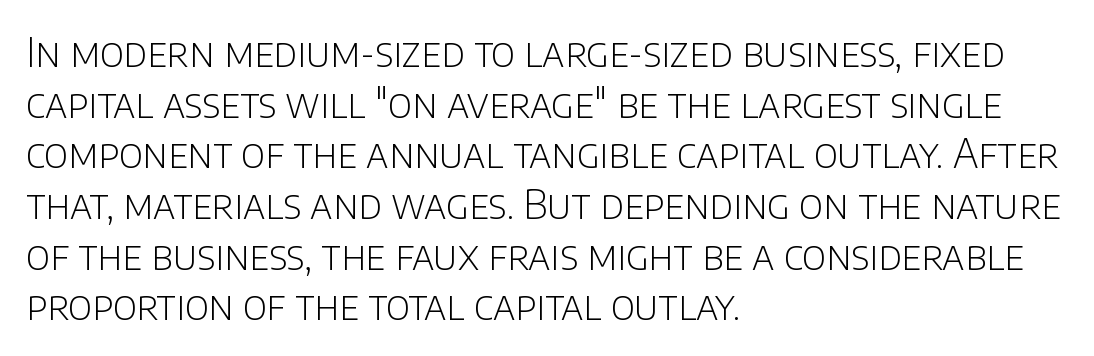
{"serif": "no", "italic": "no", "bold": "no", "weight": "light", "width": "normal", "stroke_contrast": "low", "x_height": "large", "monospaced": "no", "underline": "no", "align": "left", "line_spacing": "normal", "line_spacing_ratio": 1.3, "letter_spacing": "normal", "letter_spacing_em": 0.0, "glyph_px": 39}
